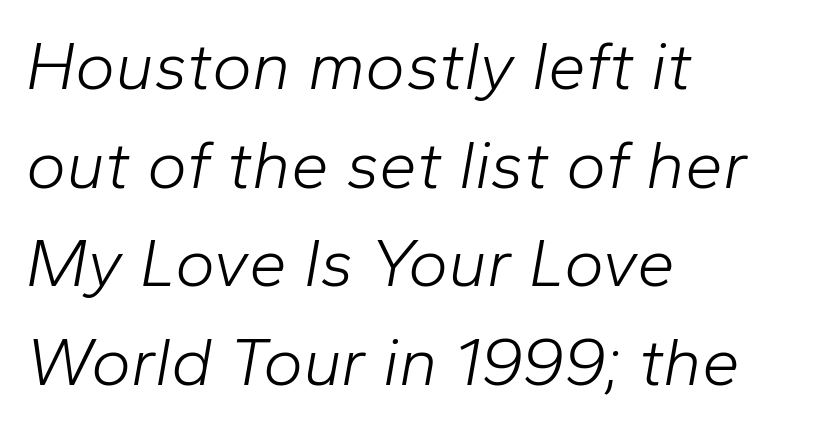
Quick note: italic. The strip under each line holds only bare page. Interline gaps are of average width in this sample. Default kerning and tracking; the words read as compact shapes.
